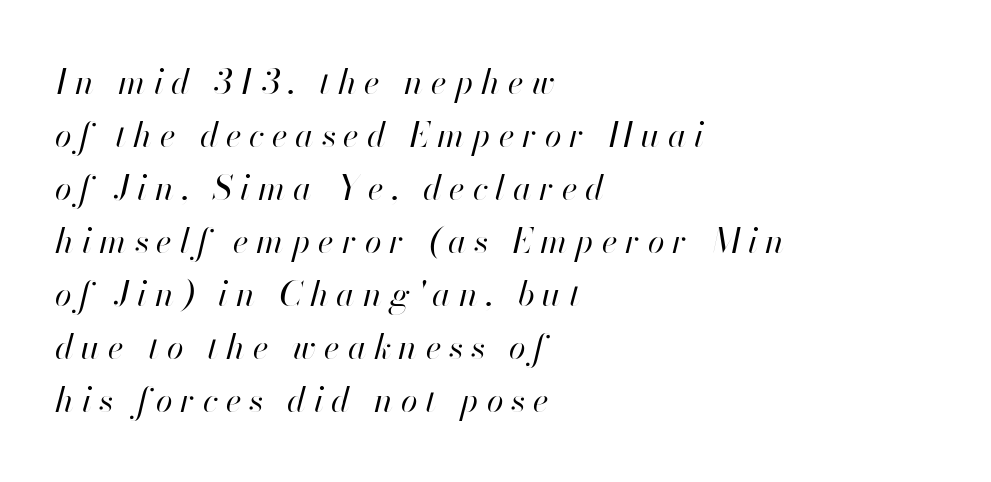
Q: Is the text bold? A: No.
Q: Is the text italic (slanted)? A: Yes, it leans right by about 13 degrees.
Q: Is the text underlined? A: No.
Q: How is the paragraph aligned? A: Left-aligned.
Q: Is the spacing between letters normal or unusually wide? A: Unusually wide.
Q: Is the spacing between lines tight, normal or loose? A: Normal.
Q: Width (condensed, normal, or wide)? A: Normal.
Q: Stroke contrast? A: High.
Q: x-height? A: Small.
Q: Monospaced? A: No.
